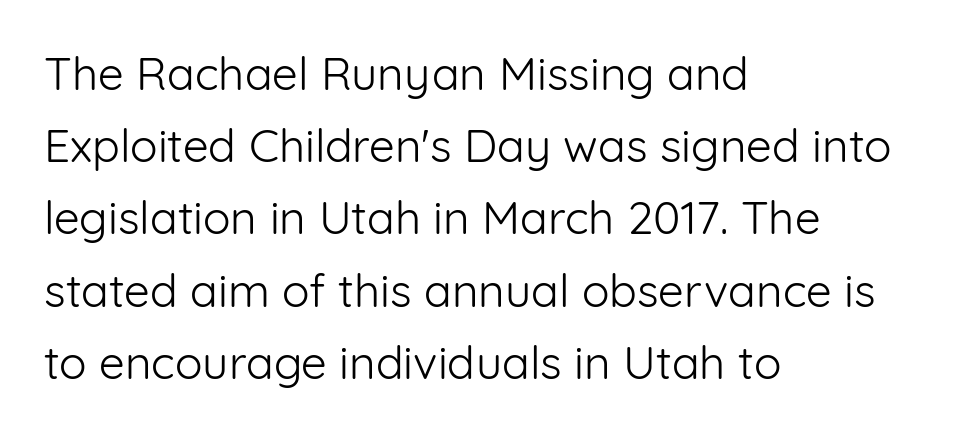
The image shows 46 px light sans-serif type, upright; set left-aligned, normal line spacing (1.57x), normal letter spacing, not underlined; low stroke contrast and a medium x-height.
